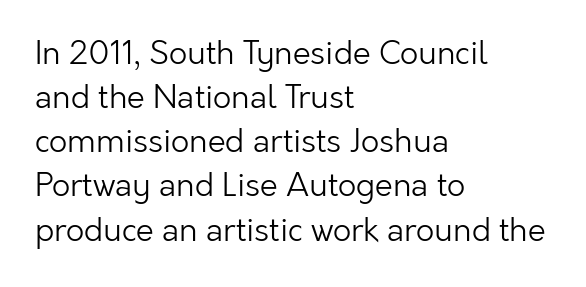
The image shows 32 px light sans-serif type, upright; set left-aligned, normal line spacing (1.38x), normal letter spacing, not underlined; low stroke contrast and a medium x-height.
